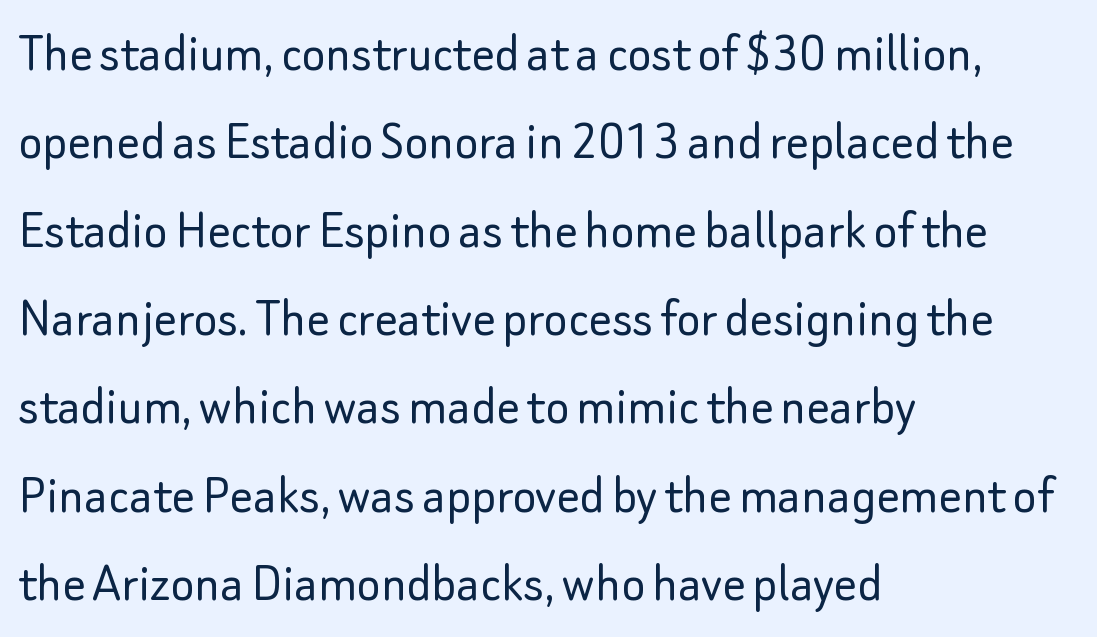
Just letters on the line, the space beneath them empty. The block of text has a typical density, with ordinary space between rows. Italic: no, the glyphs are upright roman. Compared with typical body copy, the letter spacing here is the same. The weight tops out at a normal text grade.
